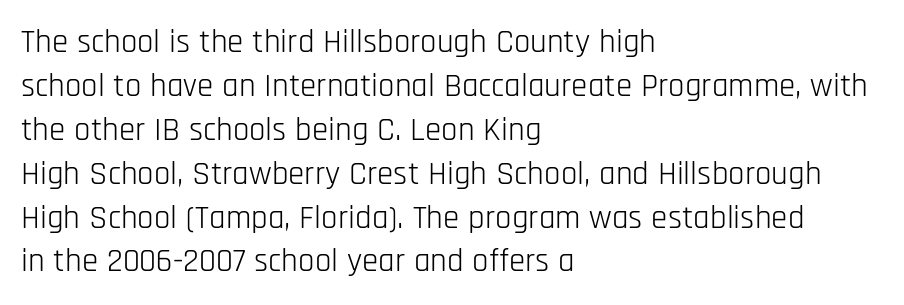
Q: Is the text bold? A: No.
Q: Is the text italic (slanted)? A: No, it is upright.
Q: Is the typeface a serif or a sans-serif typeface? A: Sans-serif.
Q: Is the text underlined? A: No.
Q: How is the paragraph aligned? A: Left-aligned.
Q: Is the spacing between letters normal or unusually wide? A: Normal.
Q: Is the spacing between lines tight, normal or loose? A: Normal.
Q: Width (condensed, normal, or wide)? A: Condensed.
Q: Stroke contrast? A: Low.
Q: x-height? A: Large.
Q: Monospaced? A: No.
